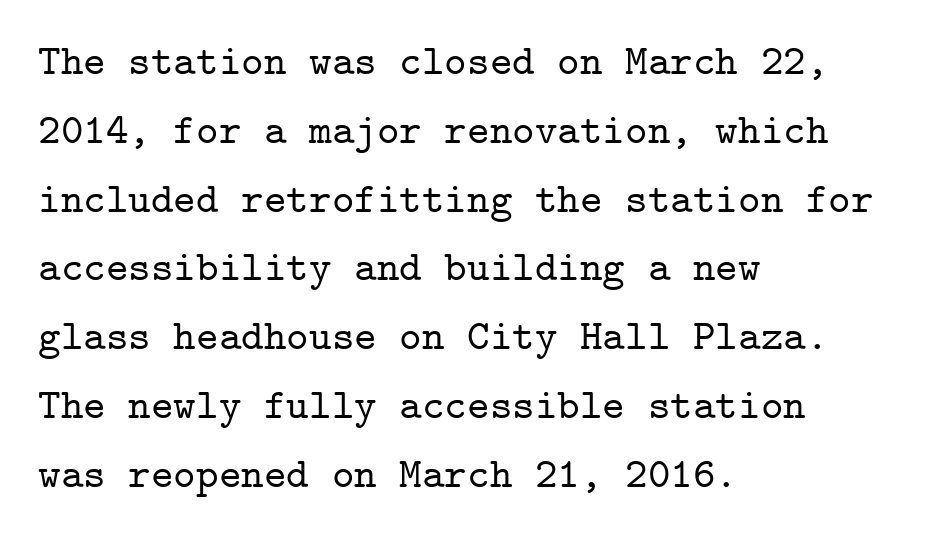
Q: Is the text italic (slanted)? A: No, it is upright.
Q: Is the typeface a serif or a sans-serif typeface? A: Serif.
Q: Is the text underlined? A: No.
Q: How is the paragraph aligned? A: Left-aligned.
Q: Is the spacing between letters normal or unusually wide? A: Normal.
Q: Is the spacing between lines tight, normal or loose? A: Normal.
Q: Width (condensed, normal, or wide)? A: Normal.
Q: Stroke contrast? A: Low.
Q: x-height? A: Medium.
Q: Monospaced? A: Yes.
